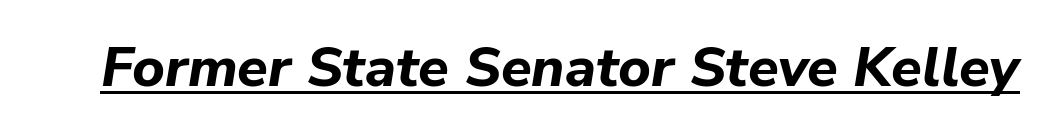
The image shows 56 px bold type, italic (leaning right); set normal letter spacing, underlined; low stroke contrast and a medium x-height.
